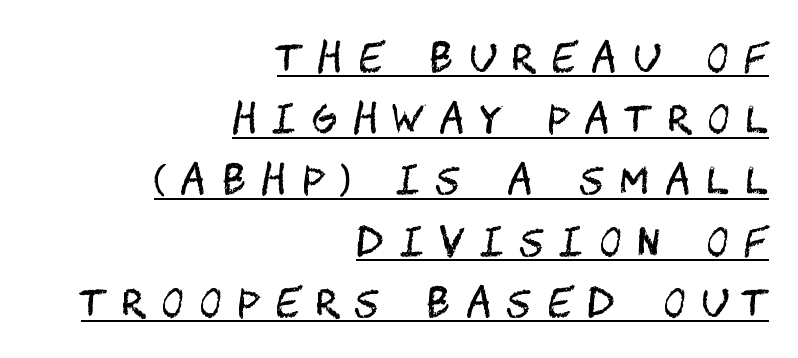
The image shows 38 px regular-weight, condensed sans-serif type, upright; set right-aligned, normal line spacing (1.61x), unusually wide letter spacing (+0.43 em), underlined; medium stroke contrast and a large x-height.
